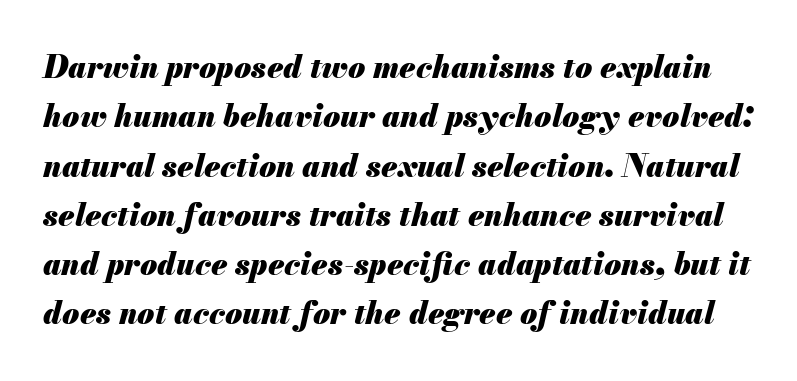
The image shows 31 px heavy type, italic (leaning right); set normal line spacing (1.59x), normal letter spacing, not underlined; medium stroke contrast and a small x-height.
